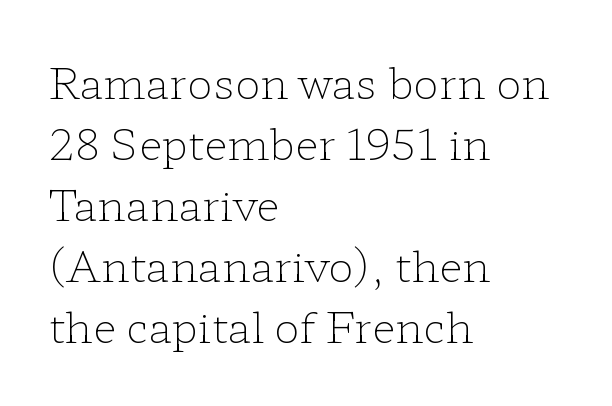
{"serif": "yes", "italic": "no", "bold": "no", "weight": "light", "width": "wide", "stroke_contrast": "low", "x_height": "medium", "monospaced": "no", "underline": "no", "align": "left", "line_spacing": "normal", "line_spacing_ratio": 1.42, "letter_spacing": "normal", "letter_spacing_em": 0.0, "glyph_px": 43}
